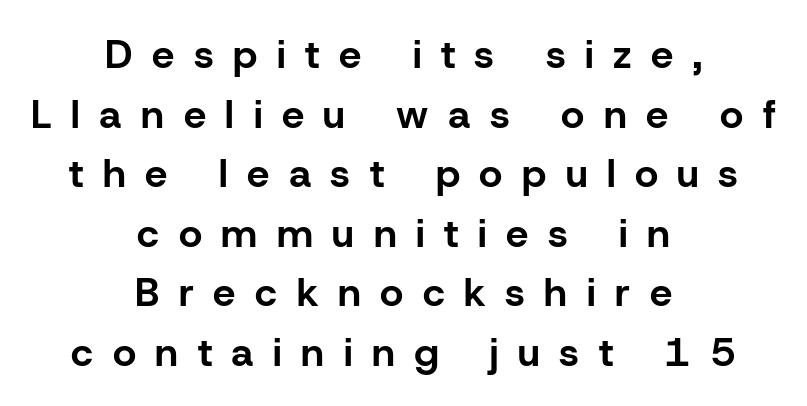
These lines were composed using upright roman letters. Is the letter spacing exaggerated? Yes — the characters are pushed far apart. Proportional: the letters do not fall into vertical columns. Serif or sans? Sans — the stroke terminals are bare. This rendering features lettering with no underline. Each line is balanced around a shared central axis.
